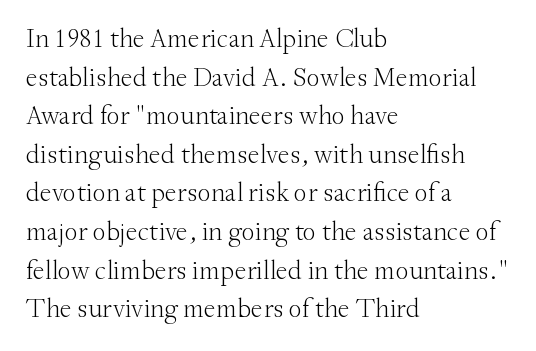
{"italic": "no", "bold": "no", "underline": "no", "align": "left", "line_spacing": "normal", "line_spacing_ratio": 1.43, "letter_spacing": "normal", "letter_spacing_em": 0.0, "glyph_px": 27}
